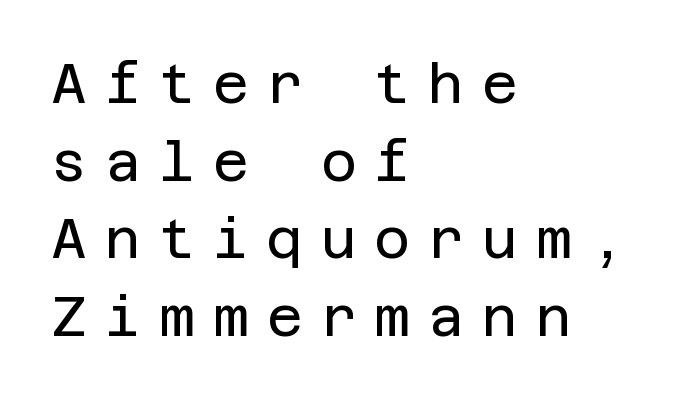
Q: Is the text bold? A: No.
Q: Is the text italic (slanted)? A: No, it is upright.
Q: Is the typeface a serif or a sans-serif typeface? A: Sans-serif.
Q: Is the text underlined? A: No.
Q: How is the paragraph aligned? A: Left-aligned.
Q: Is the spacing between letters normal or unusually wide? A: Unusually wide.
Q: Is the spacing between lines tight, normal or loose? A: Normal.
Q: Width (condensed, normal, or wide)? A: Normal.
Q: Stroke contrast? A: Low.
Q: x-height? A: Large.
